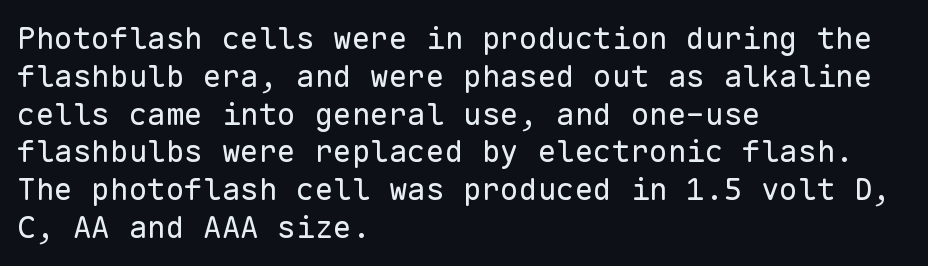
The image shows 31 px regular-weight sans-serif type, upright, monospaced; set left-aligned, line spacing 1.22x, normal letter spacing, not underlined; low stroke contrast and a medium x-height.
